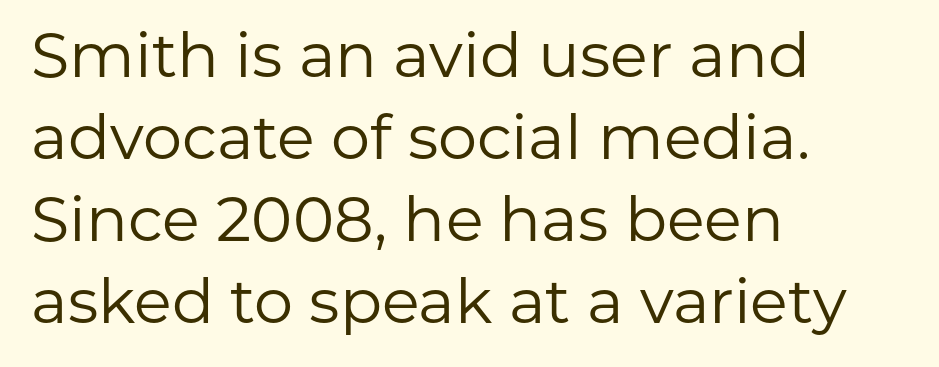
The image shows 62 px regular-weight sans-serif type, upright; set left-aligned, normal line spacing (1.32x), normal letter spacing, not underlined; low stroke contrast and a medium x-height.
